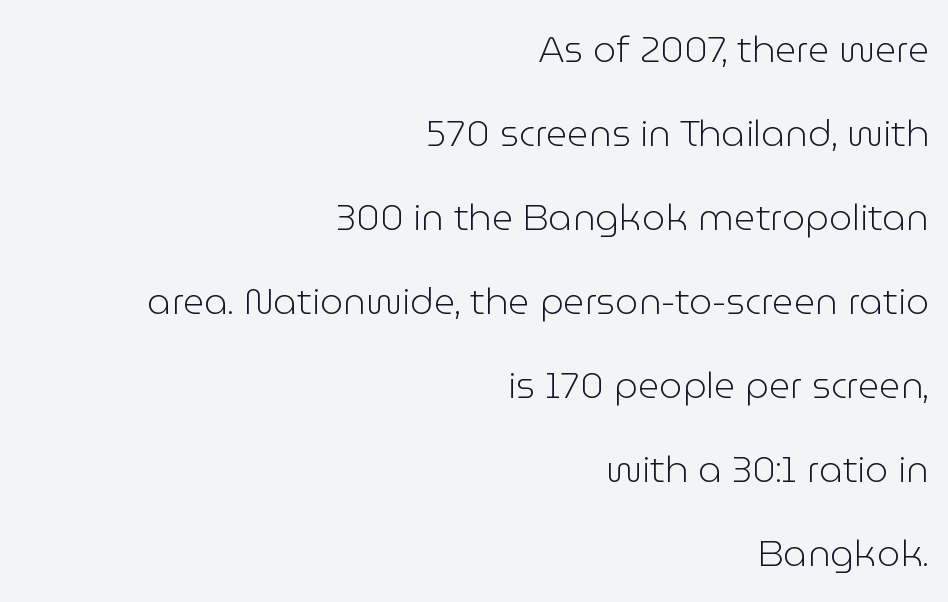
Q: Is the text bold? A: No.
Q: Is the text italic (slanted)? A: No, it is upright.
Q: Is the typeface a serif or a sans-serif typeface? A: Sans-serif.
Q: Is the text underlined? A: No.
Q: How is the paragraph aligned? A: Right-aligned.
Q: Is the spacing between letters normal or unusually wide? A: Normal.
Q: Is the spacing between lines tight, normal or loose? A: Loose.
Q: Width (condensed, normal, or wide)? A: Normal.
Q: Stroke contrast? A: Low.
Q: x-height? A: Medium.
Q: Monospaced? A: No.
